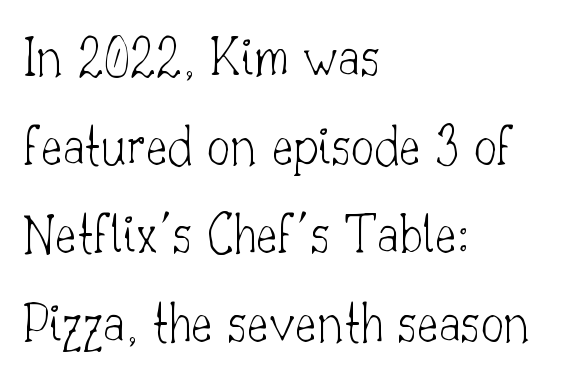
{"serif": "yes", "italic": "no", "bold": "no", "weight": "thin", "width": "normal", "stroke_contrast": "low", "x_height": "small", "monospaced": "no", "underline": "no", "align": "left", "line_spacing": "normal", "line_spacing_ratio": 1.53, "letter_spacing": "normal", "letter_spacing_em": 0.0, "glyph_px": 58}
